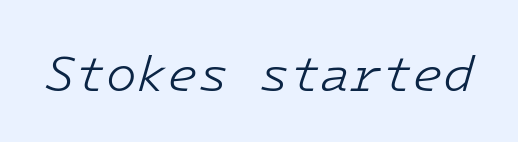
Q: Is the text bold? A: No.
Q: Is the text italic (slanted)? A: Yes, it leans right by about 16 degrees.
Q: Is the text underlined? A: No.
Q: Is the spacing between letters normal or unusually wide? A: Normal.
Q: Width (condensed, normal, or wide)? A: Normal.
Q: Stroke contrast? A: Low.
Q: x-height? A: Medium.
